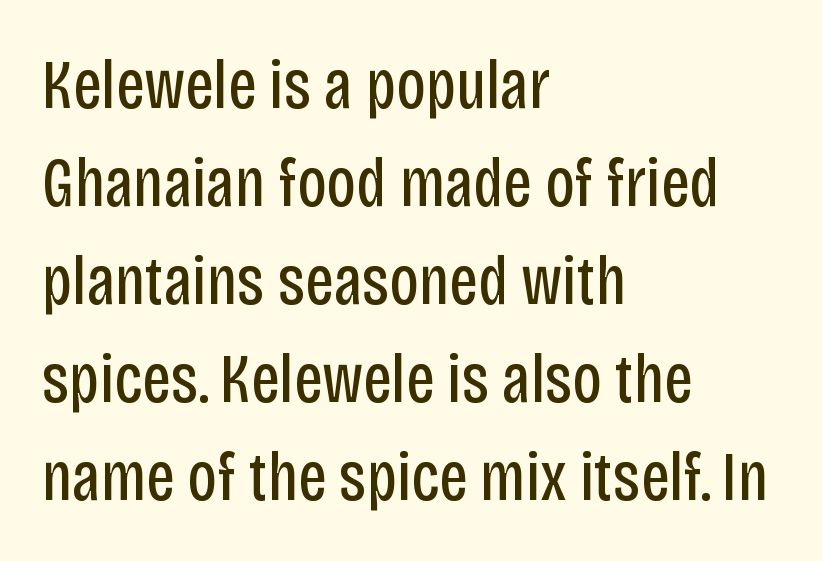
The image shows 70 px regular-weight, condensed sans-serif type, upright; set left-aligned, normal line spacing (1.4x), normal letter spacing, not underlined; low stroke contrast and a large x-height.
